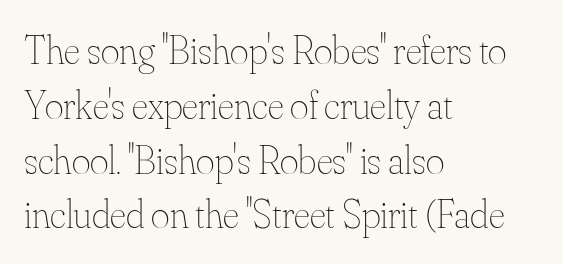
Q: Is the text bold? A: No.
Q: Is the text italic (slanted)? A: No, it is upright.
Q: Is the text underlined? A: No.
Q: How is the paragraph aligned? A: Left-aligned.
Q: Is the spacing between letters normal or unusually wide? A: Normal.
Q: Is the spacing between lines tight, normal or loose? A: Normal.
Q: Width (condensed, normal, or wide)? A: Normal.
Q: Stroke contrast? A: Medium.
Q: x-height? A: Small.
Q: Monospaced? A: No.
